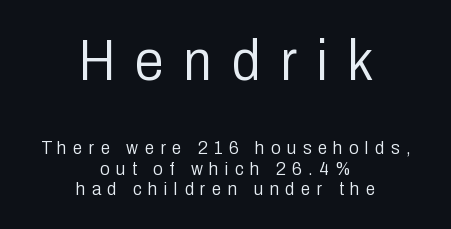
The image shows 58 px light, condensed sans-serif type, upright; set centered, tight line spacing (1.07x), unusually wide letter spacing (+0.34 em), not underlined; the first (top) block is 3.05x larger; low stroke contrast and a medium x-height.
